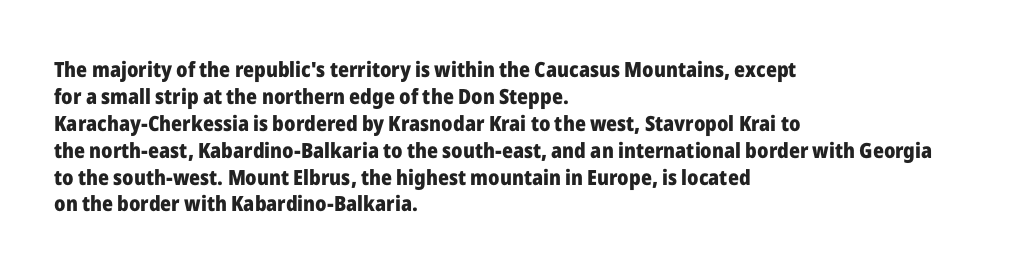
Q: Is the text bold? A: Yes.
Q: Is the text italic (slanted)? A: No, it is upright.
Q: Is the text underlined? A: No.
Q: How is the paragraph aligned? A: Left-aligned.
Q: Is the spacing between letters normal or unusually wide? A: Normal.
Q: Is the spacing between lines tight, normal or loose? A: Normal.
